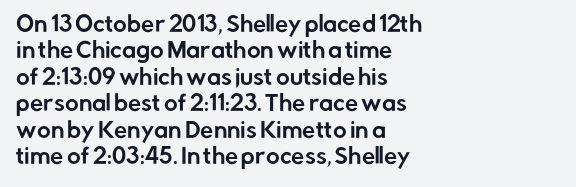
{"italic": "no", "underline": "no", "align": "left", "line_spacing": "normal", "line_spacing_ratio": 1.26, "letter_spacing": "normal", "letter_spacing_em": 0.0, "glyph_px": 21}
